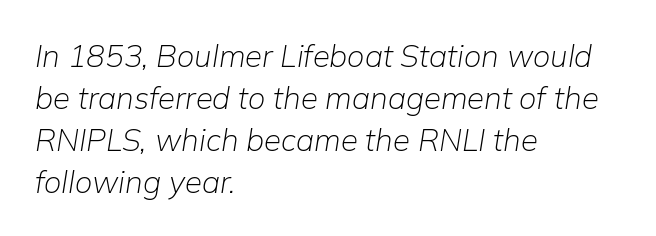
Q: Is the text bold? A: No.
Q: Is the text italic (slanted)? A: Yes, it leans right by about 9 degrees.
Q: Is the text underlined? A: No.
Q: How is the paragraph aligned? A: Left-aligned.
Q: Is the spacing between letters normal or unusually wide? A: Normal.
Q: Is the spacing between lines tight, normal or loose? A: Normal.
Q: Width (condensed, normal, or wide)? A: Normal.
Q: Stroke contrast? A: Low.
Q: x-height? A: Medium.
Q: Monospaced? A: No.
